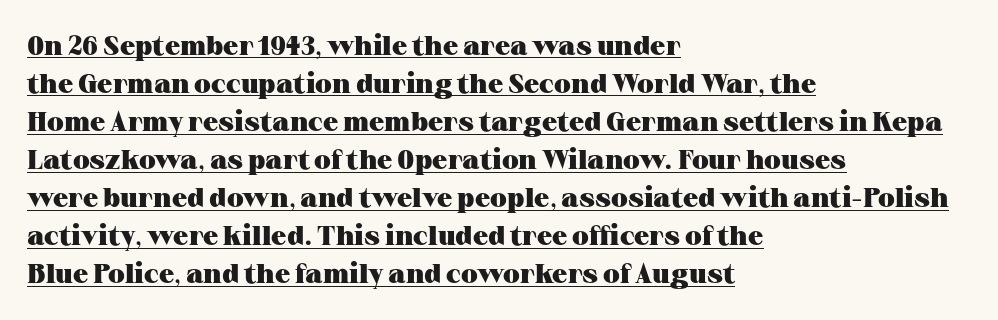
A typesetter would call this leading conventional body-copy spacing. Does a line run under the words? Yes, clearly. The font is running at its bold setting. In terms of posture, this sample is upright. This rendering leaves character spacing at its baseline value.
